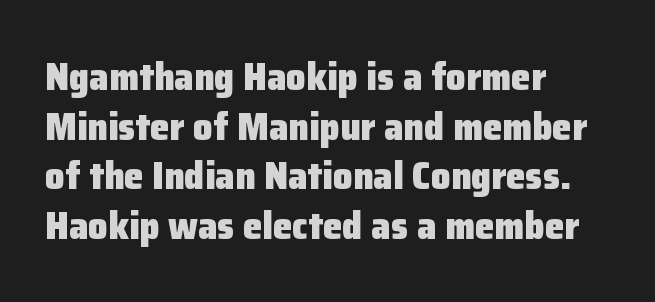
The image shows 39 px heavy sans-serif type, upright; set left-aligned, normal line spacing (1.27x), normal letter spacing, not underlined; low stroke contrast and a medium x-height.
